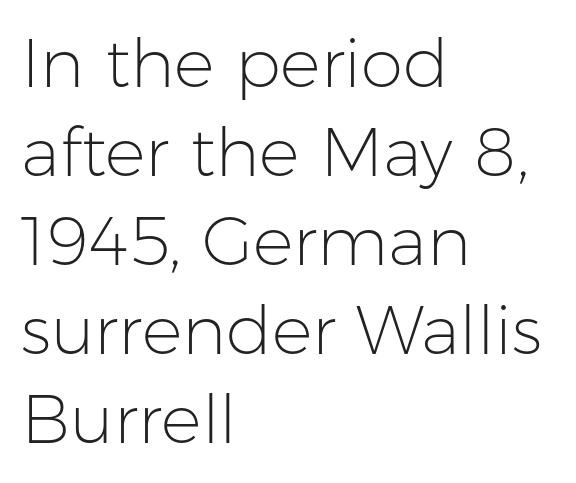
{"serif": "no", "italic": "no", "bold": "no", "weight": "light", "width": "normal", "stroke_contrast": "low", "x_height": "medium", "monospaced": "no", "underline": "no", "align": "left", "line_spacing": "normal", "line_spacing_ratio": 1.31, "letter_spacing": "normal", "letter_spacing_em": 0.0, "glyph_px": 68}
